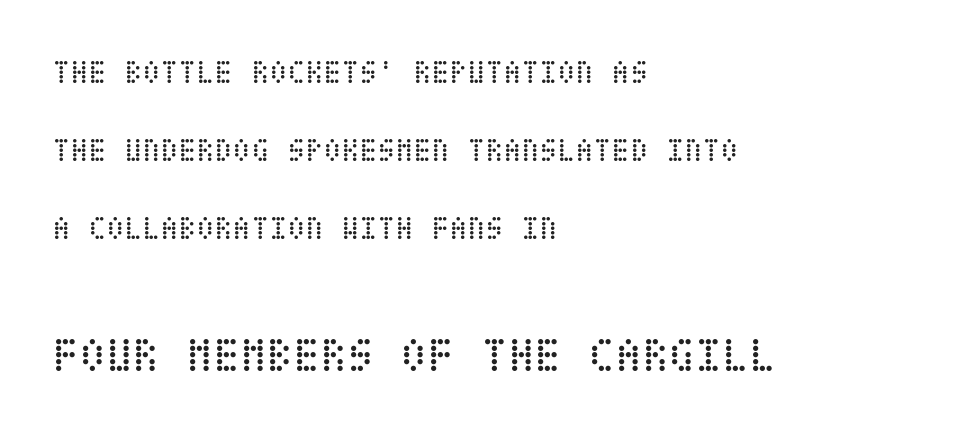
Is the lower block the larger one? Yes — the lower block carries the bigger type. The typesetter chose a ragged-right arrangement here. Each stroke keeps to a modest, everyday thickness or less. The letters stand upright; this is a roman face. Only glyphs here, with clear space below each row.
